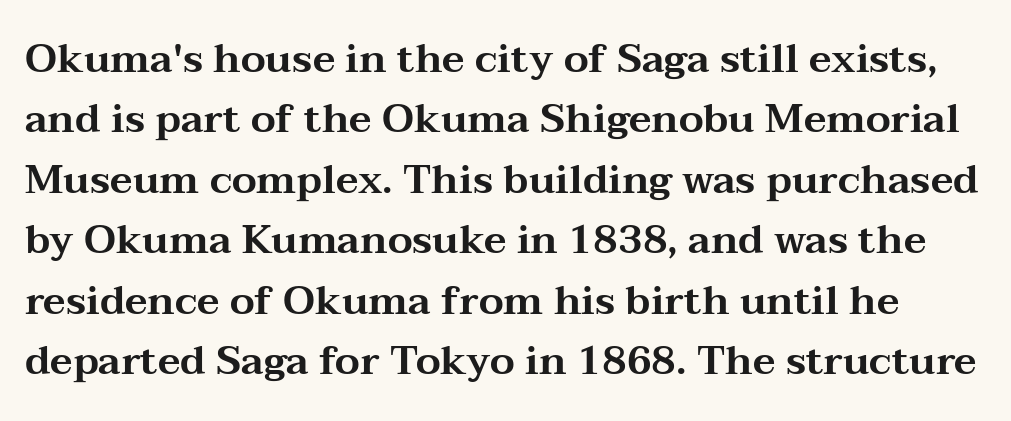
Q: Is the text italic (slanted)? A: No, it is upright.
Q: Is the typeface a serif or a sans-serif typeface? A: Serif.
Q: Is the text underlined? A: No.
Q: Is the spacing between letters normal or unusually wide? A: Normal.
Q: Is the spacing between lines tight, normal or loose? A: Normal.
Q: Width (condensed, normal, or wide)? A: Wide.
Q: Stroke contrast? A: Medium.
Q: x-height? A: Medium.
Q: Monospaced? A: No.
